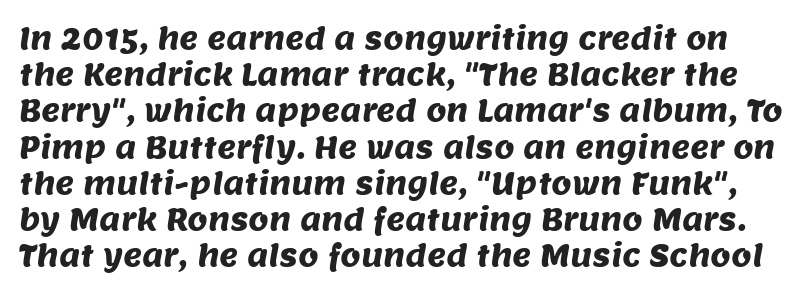
Q: Is the typeface a serif or a sans-serif typeface? A: Sans-serif.
Q: Is the text underlined? A: No.
Q: Is the spacing between letters normal or unusually wide? A: Normal.
Q: Is the spacing between lines tight, normal or loose? A: Normal.
Q: Width (condensed, normal, or wide)? A: Normal.
Q: Stroke contrast? A: Medium.
Q: x-height? A: Large.
Q: Monospaced? A: No.
